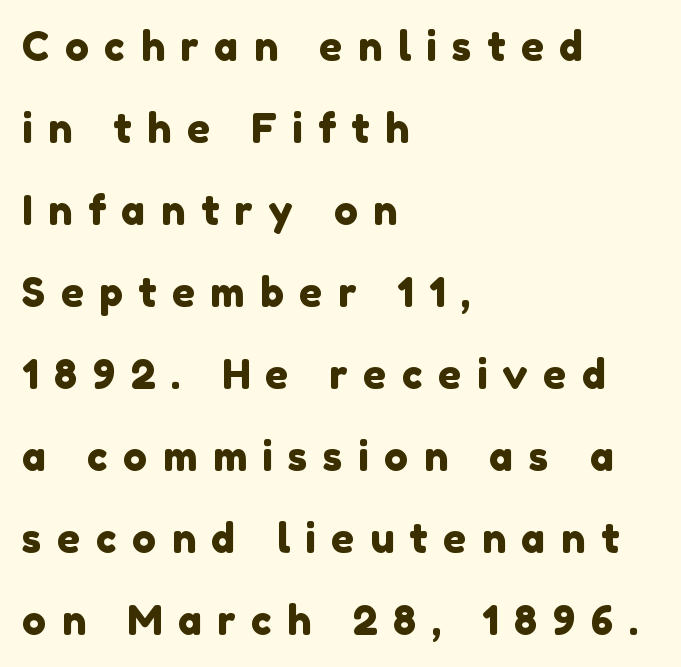
Q: Is the typeface a serif or a sans-serif typeface? A: Sans-serif.
Q: Is the text underlined? A: No.
Q: How is the paragraph aligned? A: Left-aligned.
Q: Is the spacing between letters normal or unusually wide? A: Unusually wide.
Q: Is the spacing between lines tight, normal or loose? A: Loose.
Q: Width (condensed, normal, or wide)? A: Normal.
Q: x-height? A: Medium.
Q: Monospaced? A: No.
